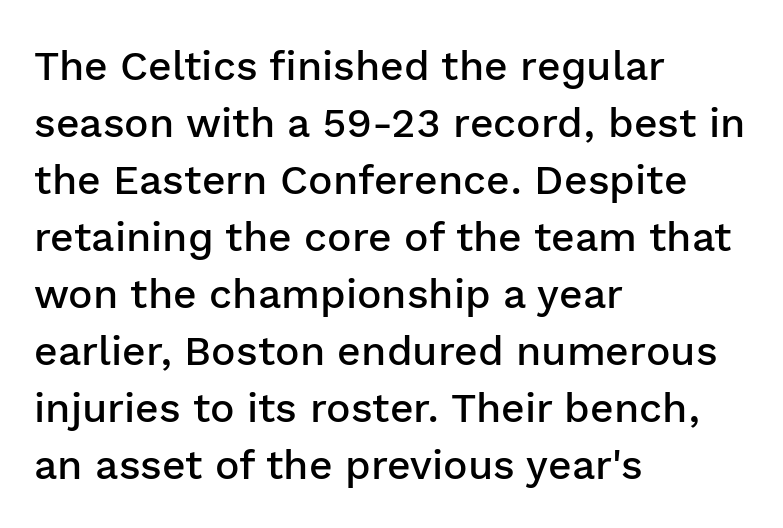
The image shows 41 px semibold sans-serif type, upright; set left-aligned, normal line spacing (1.39x), normal letter spacing, not underlined; low stroke contrast and a medium x-height.
